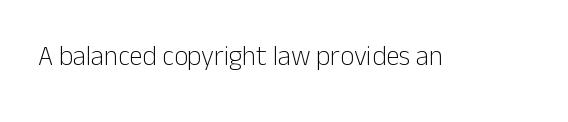
Has an underline been added? It has not. The type is set solid horizontally, with unmodified tracking. The characters are drawn with everyday or finer stroke widths. Every character sits straight up, as roman type does.
